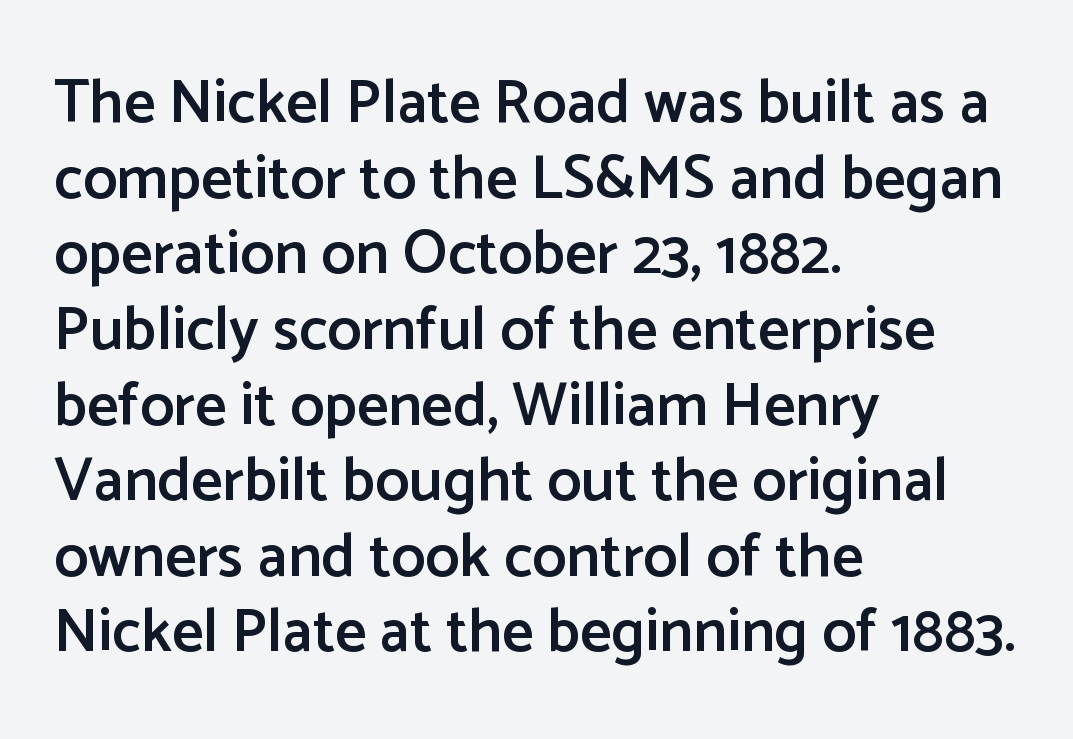
The image shows 61 px semibold sans-serif type, upright; set left-aligned, line spacing 1.24x, normal letter spacing, not underlined; low stroke contrast and a medium x-height.
